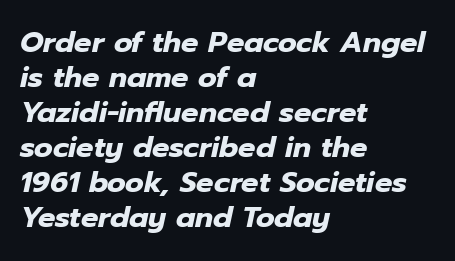
Heft: maximum for text — a bold. The rendering uses natural spacing where letterforms have individual widths. The passage shown has conventional tracking throughout. Layout note: lines flush left. The whole block is typeset with a tilt. The glyphs are unaccompanied by any horizontal stroke below them.
